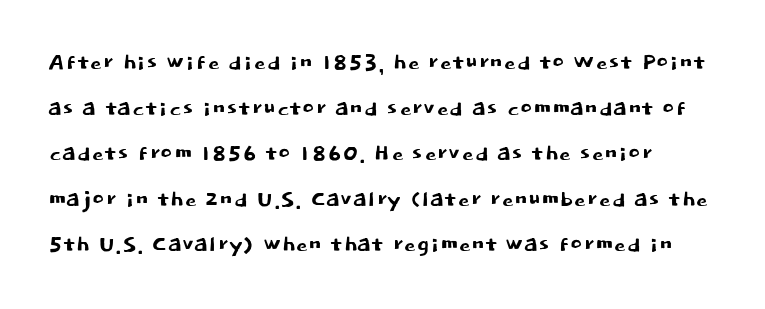
The image shows 29 px sans-serif type, upright; set normal line spacing (1.57x), normal letter spacing, not underlined; low stroke contrast and a large x-height.
